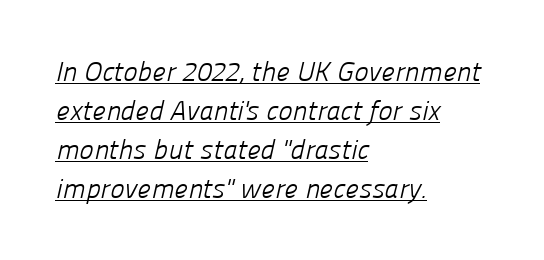
Short note: letters normally spaced. Is the block centered? No — it sits flush against the left margin. Students, observe: this is what conventionally led text looks like. Stem width sits at or under what a default text font uses. Honestly, the underline is the first thing you notice here.
